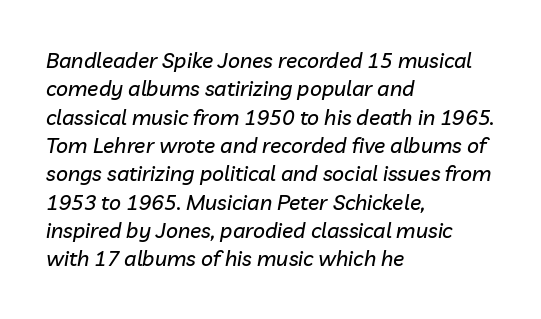
This rendering leaves character spacing at its baseline value. Horizontally, the lines are justified to the leading edge only. Notice how descenders clear the ascenders below comfortably — that's standard leading. The foot of each line stays bare and open. In terms of posture, this sample is oblique.
